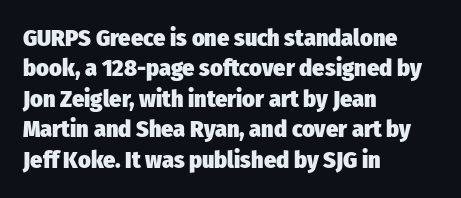
Q: Is the text bold? A: Yes.
Q: Is the text italic (slanted)? A: No, it is upright.
Q: Is the text underlined? A: No.
Q: How is the paragraph aligned? A: Left-aligned.
Q: Is the spacing between letters normal or unusually wide? A: Normal.
Q: Is the spacing between lines tight, normal or loose? A: Normal.
